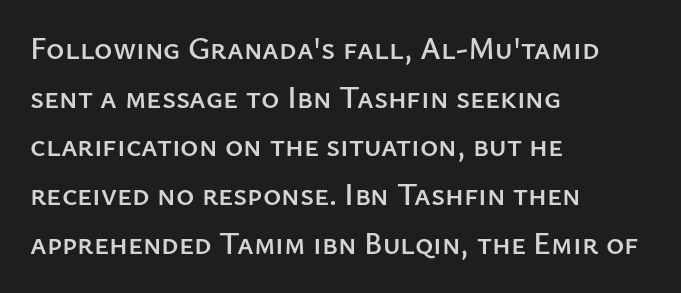
Nope, no serifs anywhere on these letters. The letters stand upright; this is a roman face. These lines sit exactly where default settings would place them. The zone under the glyphs is completely vacant. Does extra space separate the letters? No, they use regular spacing.
